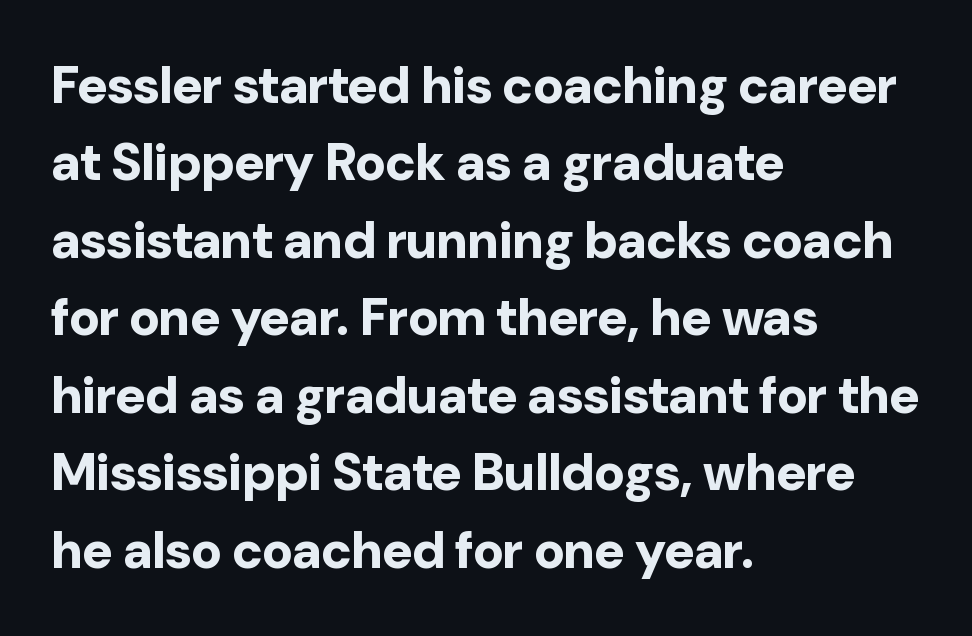
{"serif": "no", "italic": "no", "bold": "yes", "weight": "bold", "width": "normal", "stroke_contrast": "low", "x_height": "medium", "monospaced": "no", "underline": "no", "align": "left", "line_spacing": "normal", "line_spacing_ratio": 1.49, "letter_spacing": "normal", "letter_spacing_em": 0.0, "glyph_px": 52}
